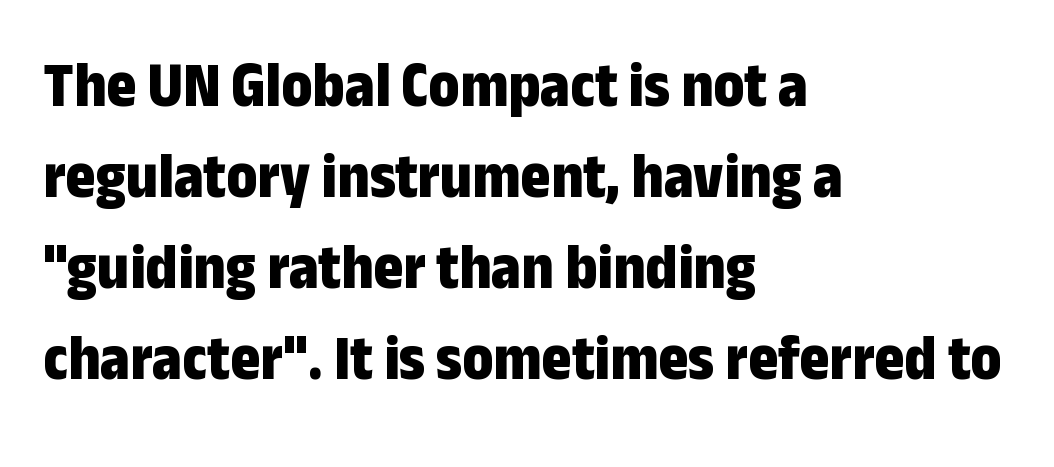
The image shows 64 px bold, condensed sans-serif type, upright; set left-aligned, normal line spacing (1.42x), normal letter spacing, not underlined; low stroke contrast and a medium x-height.
